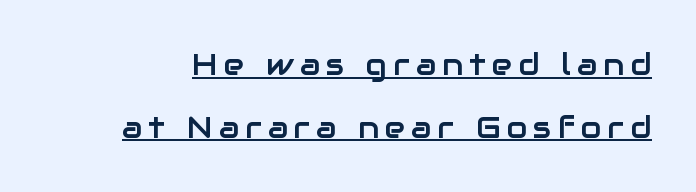
{"serif": "no", "italic": "no", "width": "normal", "stroke_contrast": "low", "x_height": "medium", "monospaced": "no", "underline": "yes", "line_spacing": "loose", "line_spacing_ratio": 2.09, "letter_spacing": "wide", "letter_spacing_em": 0.21, "glyph_px": 30}
